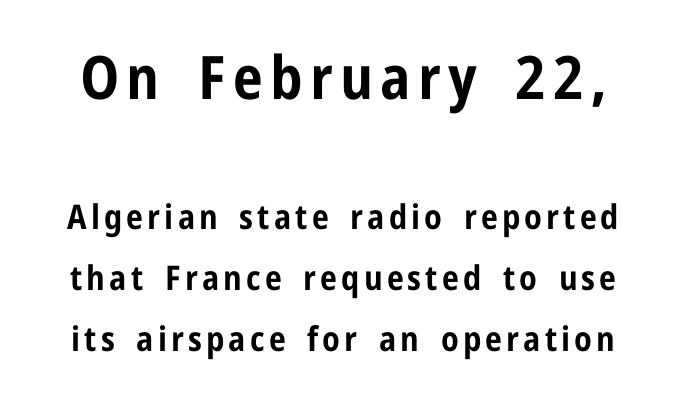
The image shows 60 px bold, condensed sans-serif type, upright; set line spacing 1.8x, not underlined; the first (top) block is 1.76x larger; low stroke contrast and a medium x-height.
